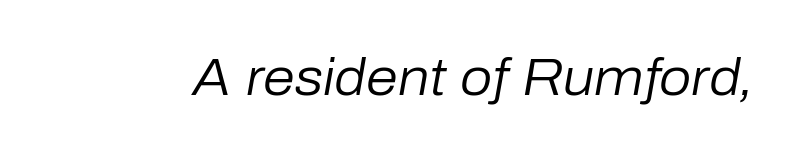
Q: Is the text bold? A: No.
Q: Is the text italic (slanted)? A: Yes, it leans right by about 10 degrees.
Q: Is the text underlined? A: No.
Q: Is the spacing between letters normal or unusually wide? A: Normal.
Q: Width (condensed, normal, or wide)? A: Normal.
Q: Stroke contrast? A: Low.
Q: x-height? A: Medium.
Q: Monospaced? A: No.
